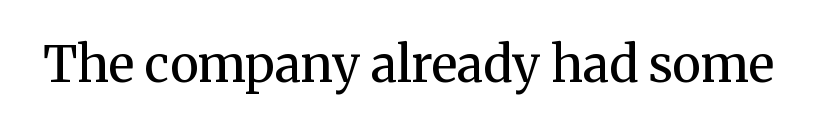
{"serif": "yes", "italic": "no", "bold": "no", "weight": "regular", "width": "normal", "stroke_contrast": "medium", "x_height": "medium", "monospaced": "no", "underline": "no", "letter_spacing": "normal", "letter_spacing_em": 0.0, "glyph_px": 50}
